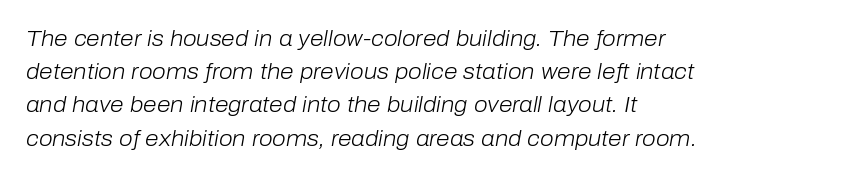
Short note: letters normally spaced. This sample is left-justified, so line endings fall wherever the words run out. No word sits above an underline. Quick note: italic. Weight: not bold — regular or lighter.
